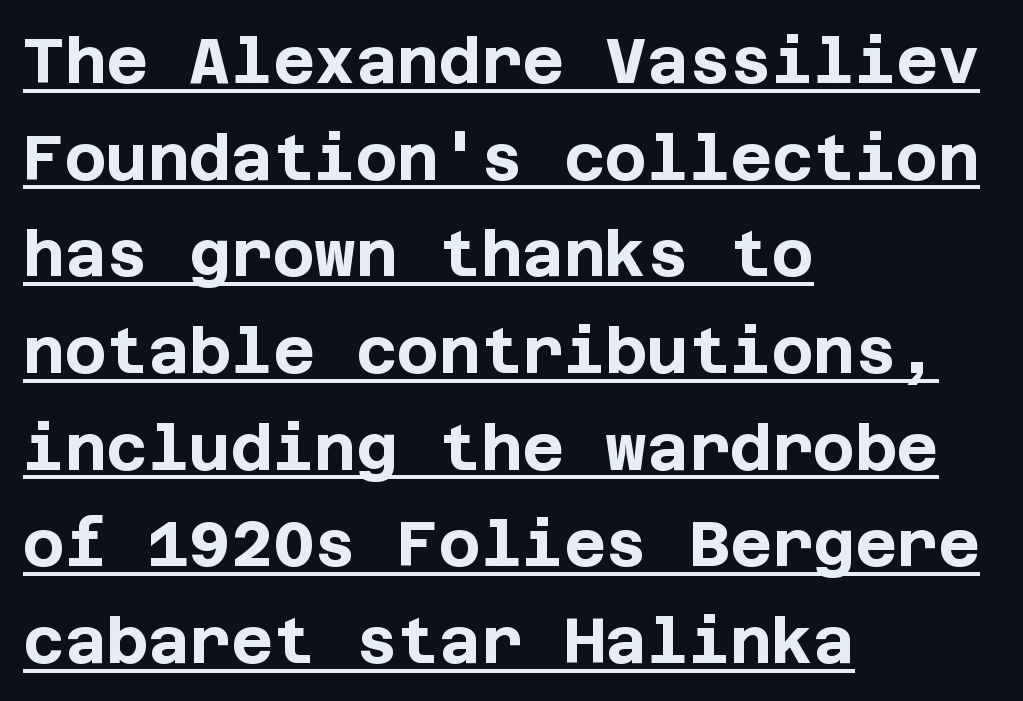
The image shows 64 px bold sans-serif type, upright; set left-aligned, normal line spacing (1.51x), normal letter spacing, underlined; low stroke contrast and a large x-height.
